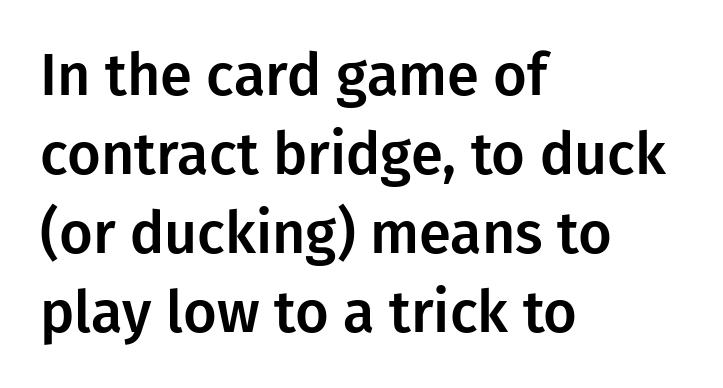
The type sits square on the baseline with zero lean. Each letter's strokes conclude bluntly, with no projecting serifs. The rendering keeps characters at their native spacing. The rendering uses a moderate line-height, typical for paragraphs.
